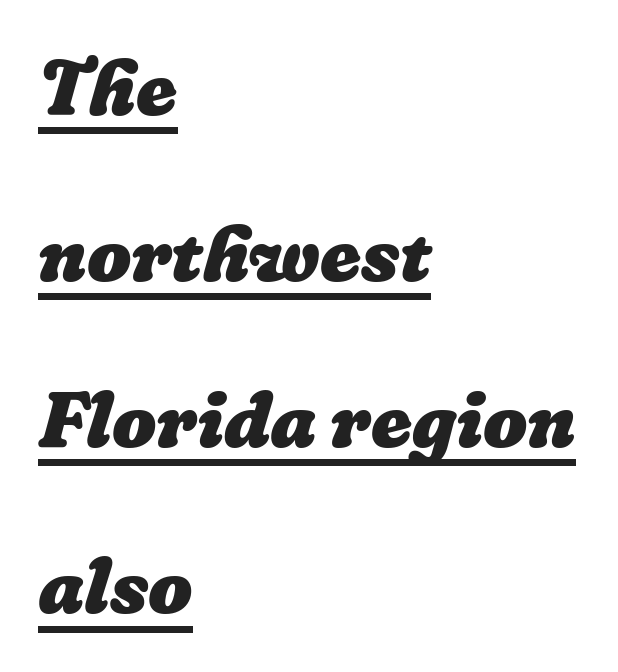
The image shows 78 px heavy type; set left-aligned, loose line spacing (2.13x), normal letter spacing, underlined; low stroke contrast and a medium x-height.
